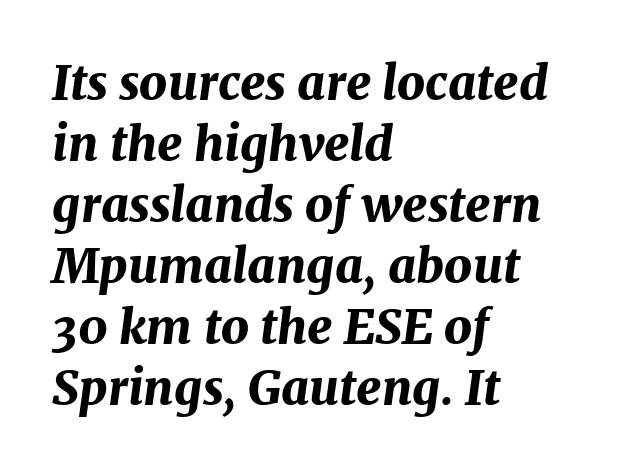
{"italic": "yes", "lean": "right", "slant_degrees": 7, "bold": "yes", "weight": "bold", "width": "normal", "stroke_contrast": "medium", "x_height": "medium", "monospaced": "no", "underline": "no", "align": "left", "line_spacing": "normal", "line_spacing_ratio": 1.27, "letter_spacing": "normal", "letter_spacing_em": 0.0, "glyph_px": 48}
